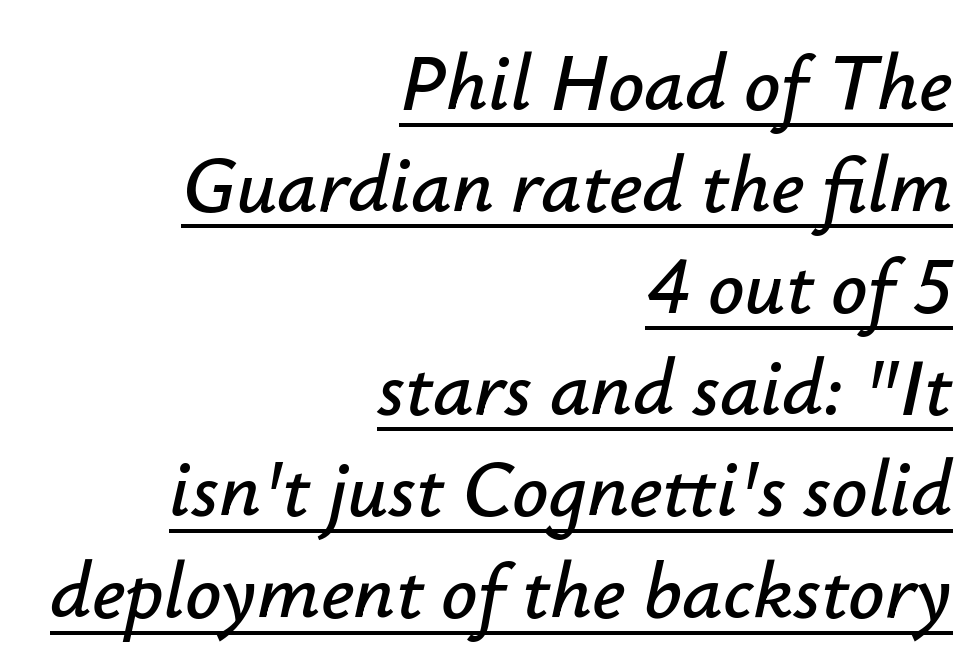
The lines sit at an ordinary, default distance from one another. Would a proofreader flag this as italicized? Yes. Leftover space on each line is placed entirely before the opening word. Tracking value appears to be zero — textbook default spacing. Is this a fixed-width face? No — the glyphs have proportional, varying widths.
